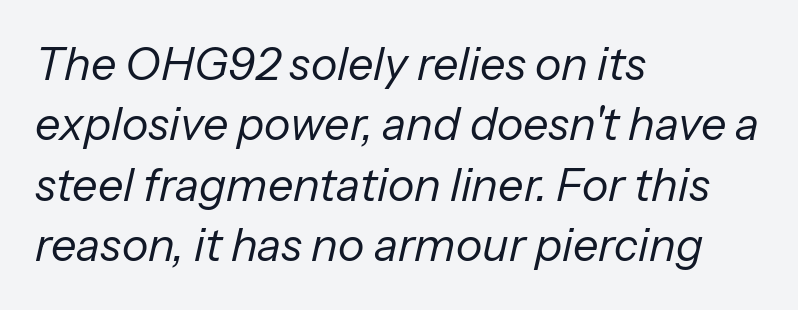
{"italic": "yes", "lean": "right", "slant_degrees": 13, "bold": "no", "weight": "regular", "width": "normal", "stroke_contrast": "low", "x_height": "medium", "monospaced": "no", "underline": "no", "align": "left", "line_spacing": "normal", "line_spacing_ratio": 1.34, "letter_spacing": "normal", "letter_spacing_em": 0.0, "glyph_px": 45}
